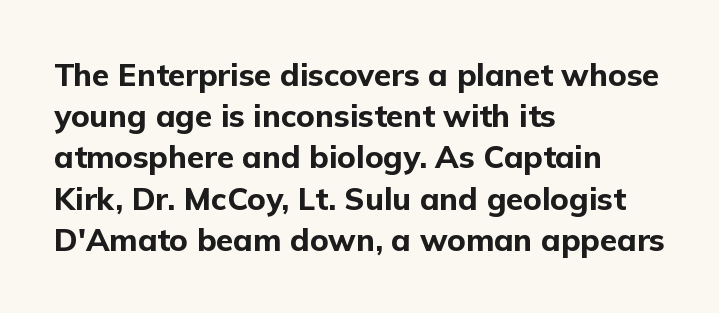
The image shows 31 px bold sans-serif type, upright; set left-aligned, normal line spacing (1.33x), normal letter spacing, not underlined; low stroke contrast and a medium x-height.
